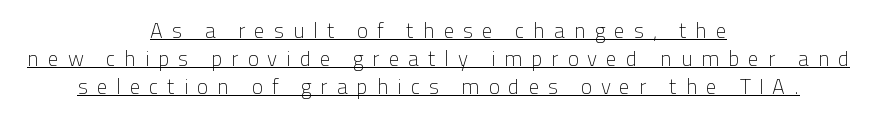
This sample uses an upright cut, with every glyph sitting square on the baseline. These lines have a slow, spaced-out rhythm from letter to letter. This is underlined copy, the kind a proofreader might mark for attention. The paragraph has two soft edges and a firm central axis. The letters look calm and open, with moderate or lighter stems. Line spacing here is normal.
